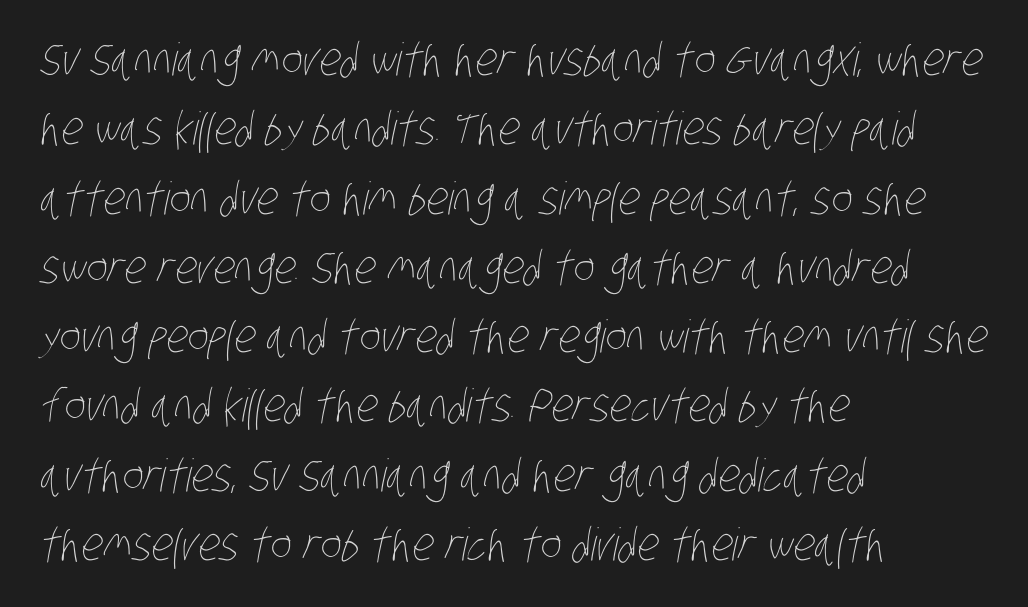
The image shows 45 px thin, condensed type; set left-aligned, normal line spacing (1.54x), normal letter spacing, not underlined; low stroke contrast and a large x-height.
